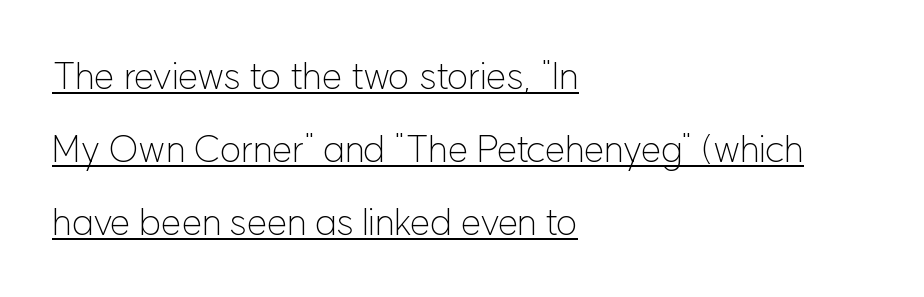
Q: Is the text bold? A: No.
Q: Is the text italic (slanted)? A: No, it is upright.
Q: Is the typeface a serif or a sans-serif typeface? A: Sans-serif.
Q: Is the text underlined? A: Yes.
Q: How is the paragraph aligned? A: Left-aligned.
Q: Is the spacing between letters normal or unusually wide? A: Normal.
Q: Is the spacing between lines tight, normal or loose? A: Loose.
Q: Width (condensed, normal, or wide)? A: Normal.
Q: Stroke contrast? A: Low.
Q: x-height? A: Medium.
Q: Monospaced? A: No.
